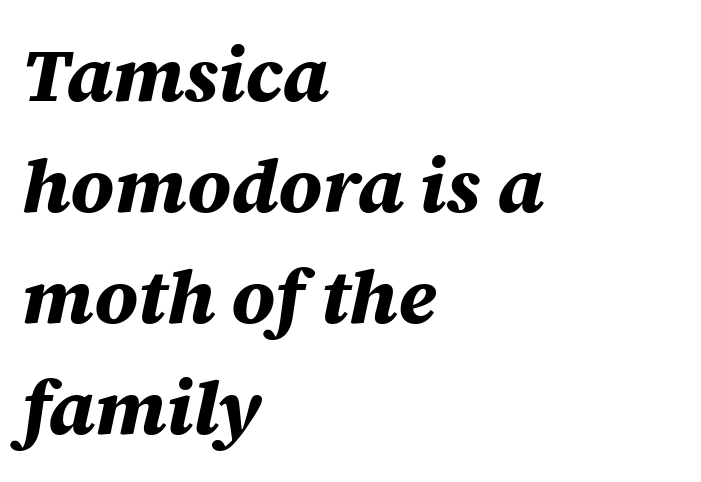
{"italic": "yes", "lean": "right", "slant_degrees": 12, "bold": "yes", "weight": "bold", "width": "normal", "stroke_contrast": "medium", "x_height": "large", "monospaced": "no", "underline": "no", "align": "left", "line_spacing": "normal", "line_spacing_ratio": 1.46, "letter_spacing": "normal", "letter_spacing_em": 0.0, "glyph_px": 76}
